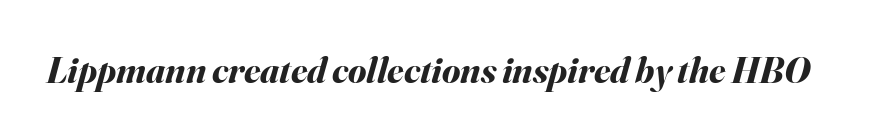
Q: Is the text bold? A: Yes.
Q: Is the text italic (slanted)? A: Yes, it leans right by about 16 degrees.
Q: Is the text underlined? A: No.
Q: Is the spacing between letters normal or unusually wide? A: Normal.
Q: Width (condensed, normal, or wide)? A: Normal.
Q: Stroke contrast? A: Medium.
Q: x-height? A: Small.
Q: Monospaced? A: No.
